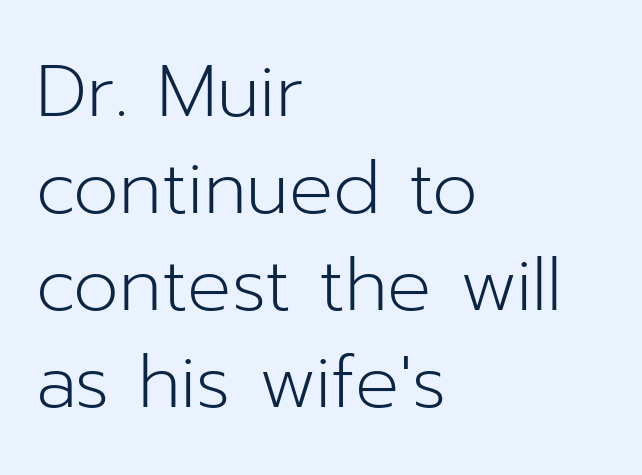
{"serif": "no", "italic": "no", "bold": "no", "weight": "light", "width": "normal", "stroke_contrast": "low", "x_height": "medium", "monospaced": "no", "underline": "no", "align": "left", "line_spacing": "normal", "line_spacing_ratio": 1.33, "letter_spacing": "normal", "letter_spacing_em": 0.0, "glyph_px": 73}
